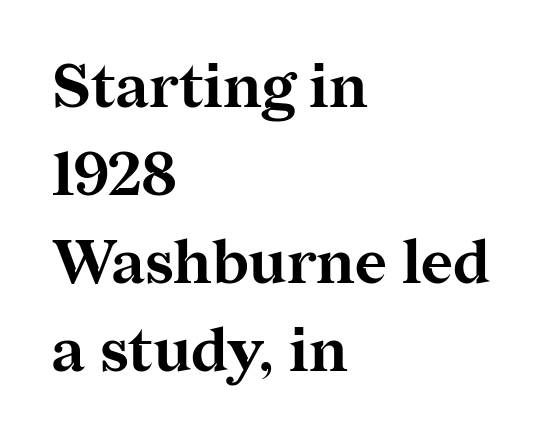
The passage shown is typed in a proportional face where columns would drift. Every stem runs plumb, perpendicular to the baseline. Does extra space separate the letters? No, they use regular spacing. Vertically, the passage feels balanced, rows spaced as you'd expect. Check under the words: just untouched page.
